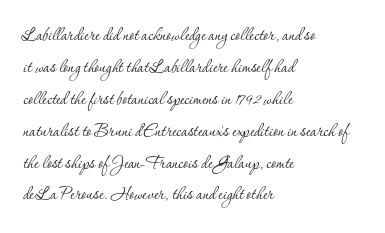
Q: Is the text bold? A: No.
Q: Is the text italic (slanted)? A: Yes.
Q: Is the text underlined? A: No.
Q: How is the paragraph aligned? A: Left-aligned.
Q: Is the spacing between letters normal or unusually wide? A: Normal.
Q: Is the spacing between lines tight, normal or loose? A: Normal.
